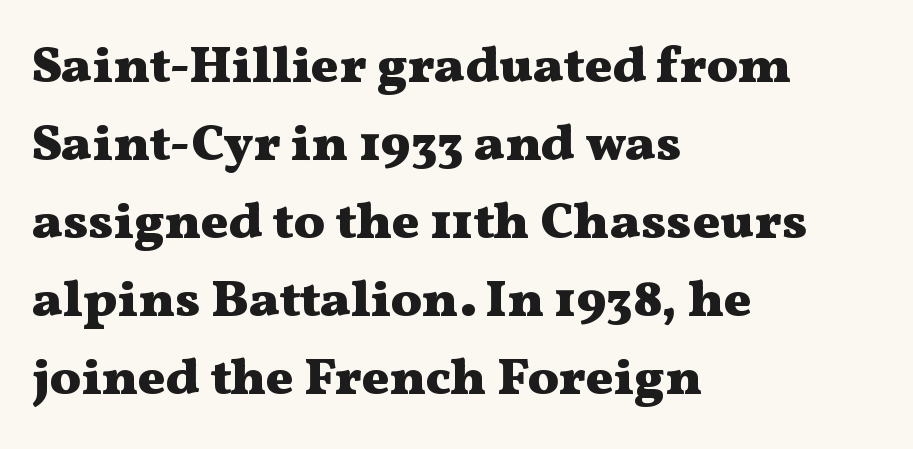
Q: Is the text bold? A: Yes.
Q: Is the text italic (slanted)? A: No, it is upright.
Q: Is the typeface a serif or a sans-serif typeface? A: Serif.
Q: Is the text underlined? A: No.
Q: How is the paragraph aligned? A: Left-aligned.
Q: Is the spacing between letters normal or unusually wide? A: Normal.
Q: Is the spacing between lines tight, normal or loose? A: Normal.
Q: Width (condensed, normal, or wide)? A: Wide.
Q: Stroke contrast? A: Medium.
Q: x-height? A: Medium.
Q: Monospaced? A: No.
